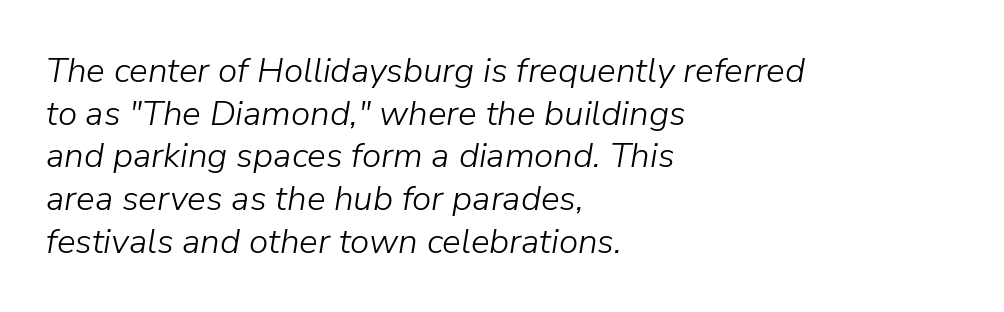
{"italic": "yes", "lean": "right", "slant_degrees": 9, "bold": "no", "weight": "light", "width": "normal", "stroke_contrast": "low", "x_height": "medium", "monospaced": "no", "underline": "no", "align": "left", "line_spacing_ratio": 1.22, "letter_spacing": "normal", "letter_spacing_em": 0.0, "glyph_px": 35}
